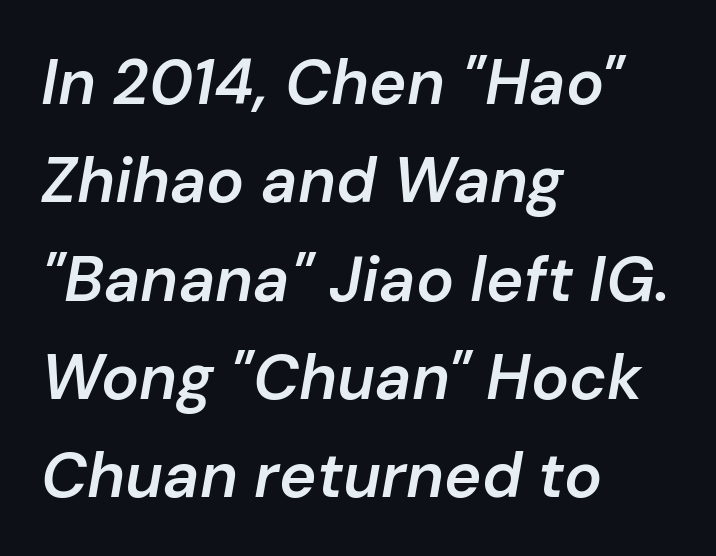
{"italic": "yes", "lean": "right", "slant_degrees": 10, "bold": "semi", "weight": "semibold", "width": "normal", "stroke_contrast": "low", "x_height": "medium", "monospaced": "no", "underline": "no", "align": "left", "line_spacing": "normal", "line_spacing_ratio": 1.56, "letter_spacing": "normal", "letter_spacing_em": 0.0, "glyph_px": 63}
